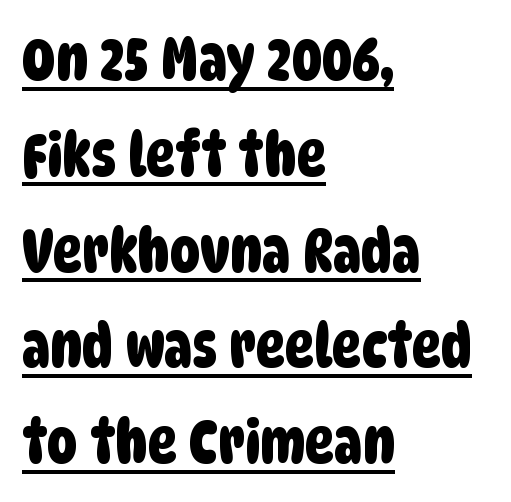
You could not count columns in this text — the font is proportionally spaced. Caption: standard tracking, unaltered. This rendering employs a face without finishing strokes, i.e., a sans-serif. The passage is arranged the way most books set body copy — flush left. Line spacing here is normal.
